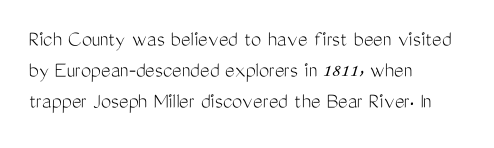
Q: Is the text bold? A: No.
Q: Is the text italic (slanted)? A: No, it is upright.
Q: Is the text underlined? A: No.
Q: How is the paragraph aligned? A: Left-aligned.
Q: Is the spacing between letters normal or unusually wide? A: Normal.
Q: Is the spacing between lines tight, normal or loose? A: Normal.
